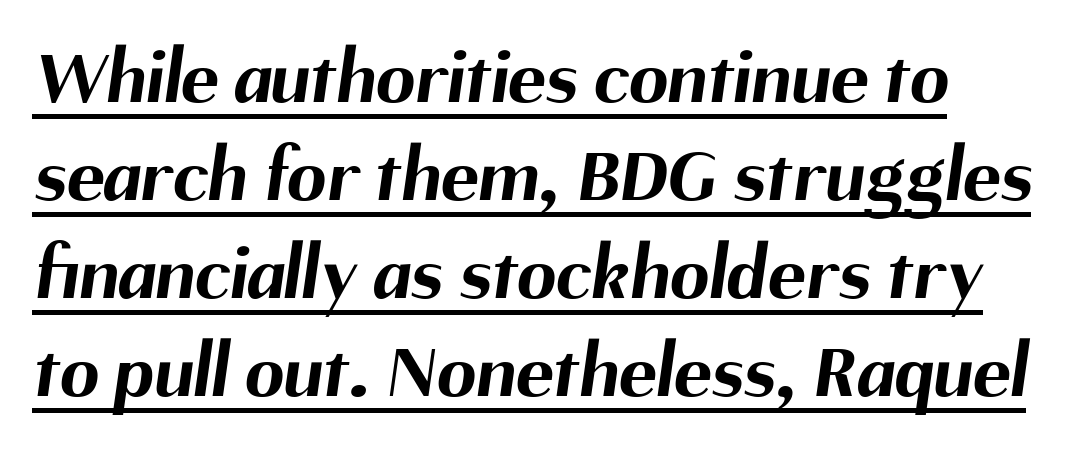
{"serif": "no", "bold": "yes", "weight": "bold", "width": "normal", "stroke_contrast": "medium", "x_height": "medium", "monospaced": "no", "underline": "yes", "align": "left", "line_spacing_ratio": 1.24, "letter_spacing": "normal", "letter_spacing_em": 0.0, "glyph_px": 79}
